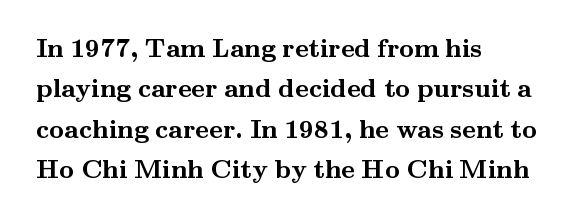
Q: Is the text bold? A: Yes.
Q: Is the text italic (slanted)? A: No, it is upright.
Q: Is the text underlined? A: No.
Q: How is the paragraph aligned? A: Left-aligned.
Q: Is the spacing between letters normal or unusually wide? A: Normal.
Q: Is the spacing between lines tight, normal or loose? A: Normal.
